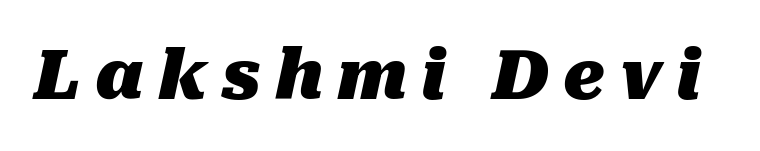
The image shows 68 px heavy type, italic (leaning right); set unusually wide letter spacing (+0.21 em), not underlined; medium stroke contrast and a medium x-height.
